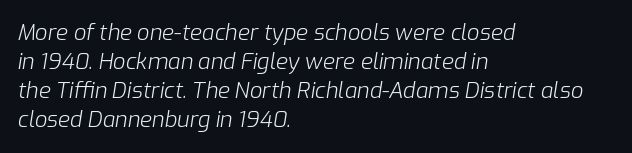
Q: Is the text bold? A: No.
Q: Is the text italic (slanted)? A: Yes, it leans right by about 9 degrees.
Q: Is the text underlined? A: No.
Q: How is the paragraph aligned? A: Left-aligned.
Q: Is the spacing between letters normal or unusually wide? A: Normal.
Q: Is the spacing between lines tight, normal or loose? A: Normal.
